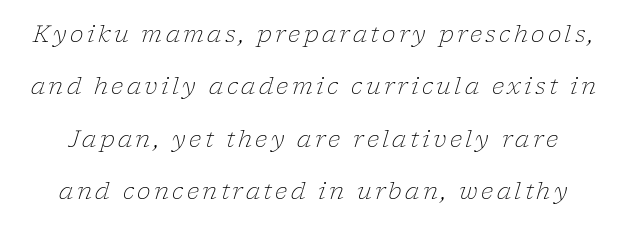
Q: Is the text bold? A: No.
Q: Is the text italic (slanted)? A: Yes, it leans right by about 17 degrees.
Q: Is the text underlined? A: No.
Q: Is the spacing between lines tight, normal or loose? A: Loose.
